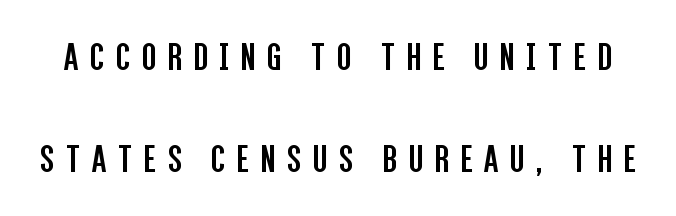
The image shows 41 px regular-weight, condensed sans-serif type, upright; set loose line spacing (2.49x), unusually wide letter spacing (+0.29 em), not underlined; low stroke contrast and a large x-height.
